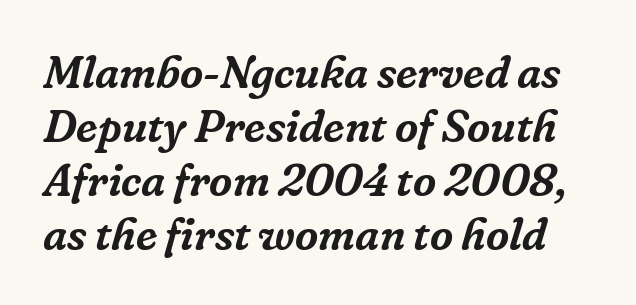
The image shows 45 px serif type, italic (leaning right); set line spacing 1.2x, normal letter spacing, not underlined; low stroke contrast and a medium x-height.
